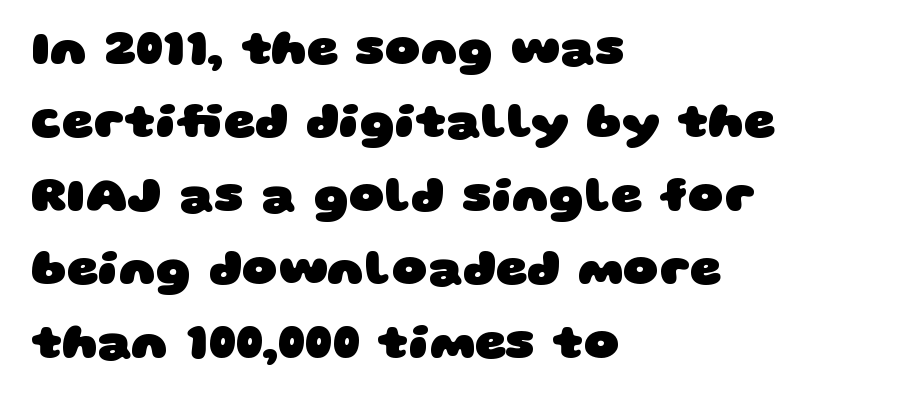
Q: Is the text bold? A: Yes.
Q: Is the typeface a serif or a sans-serif typeface? A: Sans-serif.
Q: Is the text underlined? A: No.
Q: How is the paragraph aligned? A: Left-aligned.
Q: Is the spacing between letters normal or unusually wide? A: Normal.
Q: Is the spacing between lines tight, normal or loose? A: Normal.
Q: Width (condensed, normal, or wide)? A: Wide.
Q: Stroke contrast? A: Low.
Q: x-height? A: Large.
Q: Monospaced? A: No.
